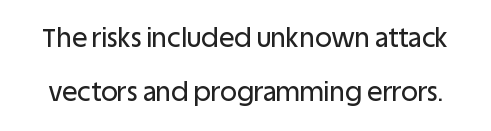
Line spacing here is loose. This rendering features lettering with no underline. Here the glyphs are tracked normally, forming tight word shapes. These lines were composed using upright roman letters.
